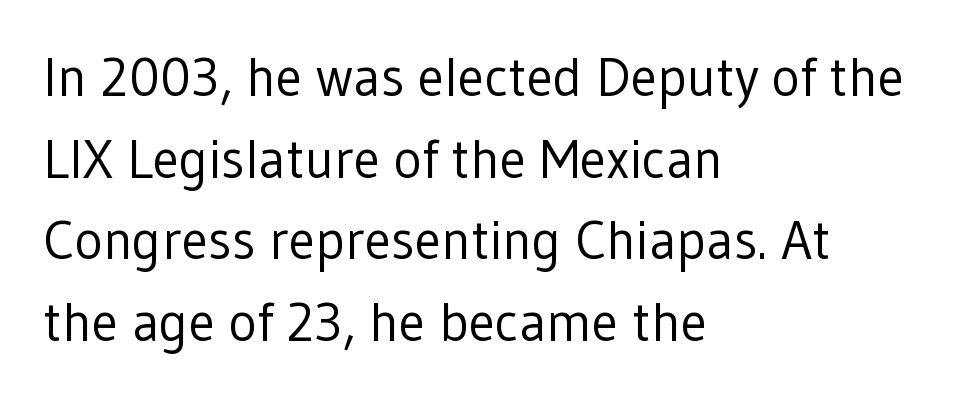
Q: Is the text bold? A: No.
Q: Is the text italic (slanted)? A: No, it is upright.
Q: Is the typeface a serif or a sans-serif typeface? A: Sans-serif.
Q: Is the text underlined? A: No.
Q: How is the paragraph aligned? A: Left-aligned.
Q: Is the spacing between letters normal or unusually wide? A: Normal.
Q: Is the spacing between lines tight, normal or loose? A: Normal.
Q: Width (condensed, normal, or wide)? A: Normal.
Q: Stroke contrast? A: Low.
Q: x-height? A: Medium.
Q: Monospaced? A: No.
